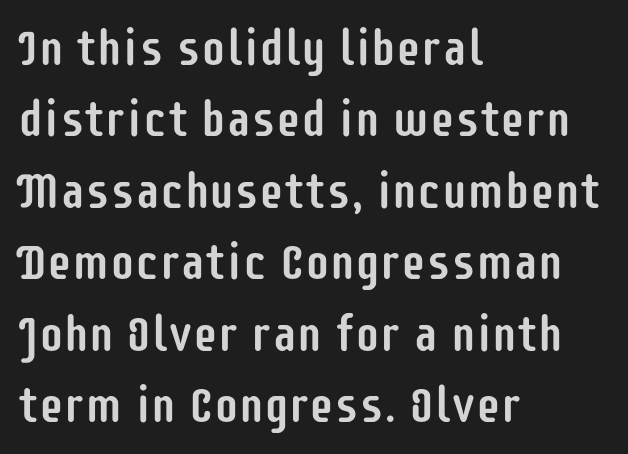
{"serif": "no", "italic": "no", "width": "condensed", "stroke_contrast": "low", "x_height": "large", "monospaced": "no", "underline": "no", "align": "left", "line_spacing": "normal", "line_spacing_ratio": 1.43, "letter_spacing": "normal", "letter_spacing_em": 0.0, "glyph_px": 50}
